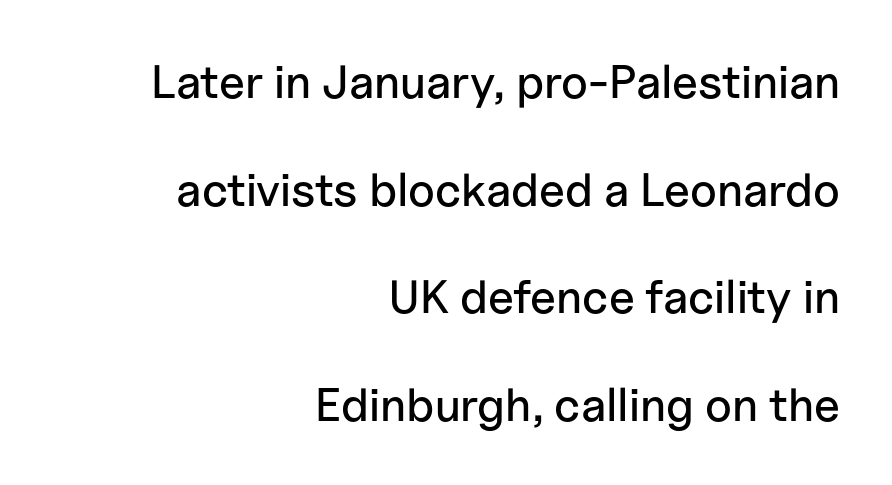
Q: Is the text italic (slanted)? A: No, it is upright.
Q: Is the typeface a serif or a sans-serif typeface? A: Sans-serif.
Q: Is the text underlined? A: No.
Q: How is the paragraph aligned? A: Right-aligned.
Q: Is the spacing between letters normal or unusually wide? A: Normal.
Q: Is the spacing between lines tight, normal or loose? A: Loose.
Q: Width (condensed, normal, or wide)? A: Normal.
Q: Stroke contrast? A: Low.
Q: x-height? A: Medium.
Q: Monospaced? A: No.
